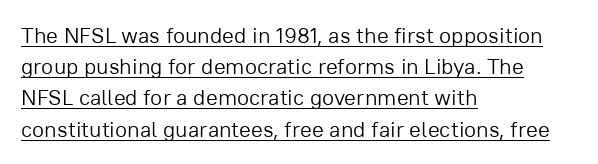
Casual observation: everything's shoved over to the left. Standard letterfit; no display-style spreading of the glyphs. Do the letters lean? They stand straight. If you measured baseline to baseline, you'd find a middling distance. Check the space under the baseline: a stroke is drawn there. The characters are drawn with everyday or finer stroke widths.
